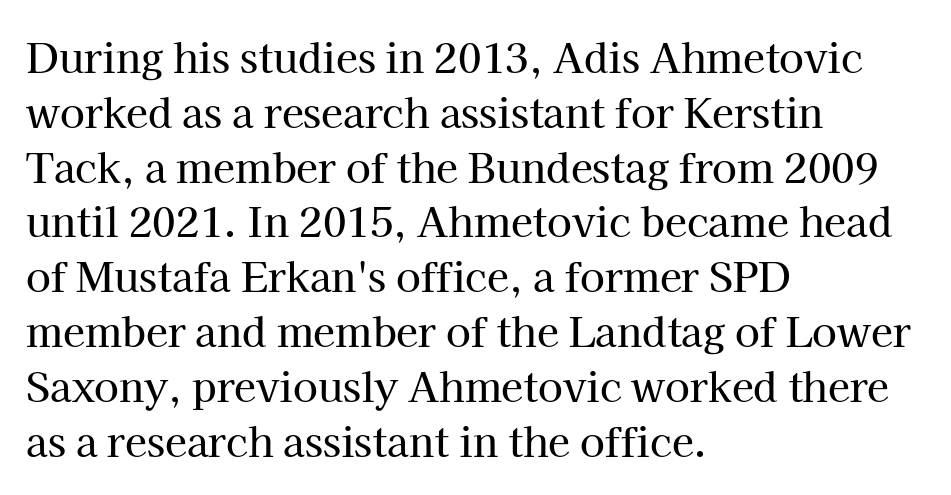
The passage shown stacks its lines at a standard gap. Here the designer chose a conventional face with non-uniform glyph widths. The passage shown is typeset with a serif family. Short and long lines alike share a common starting point at left. The letters stand straight up with perfectly vertical stems. Honestly, there is no underline to notice here at all.
